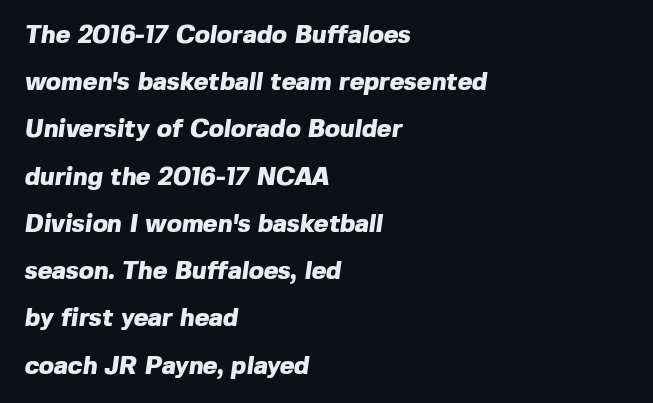
Q: Is the text bold? A: Yes.
Q: Is the text underlined? A: No.
Q: How is the paragraph aligned? A: Left-aligned.
Q: Is the spacing between letters normal or unusually wide? A: Normal.
